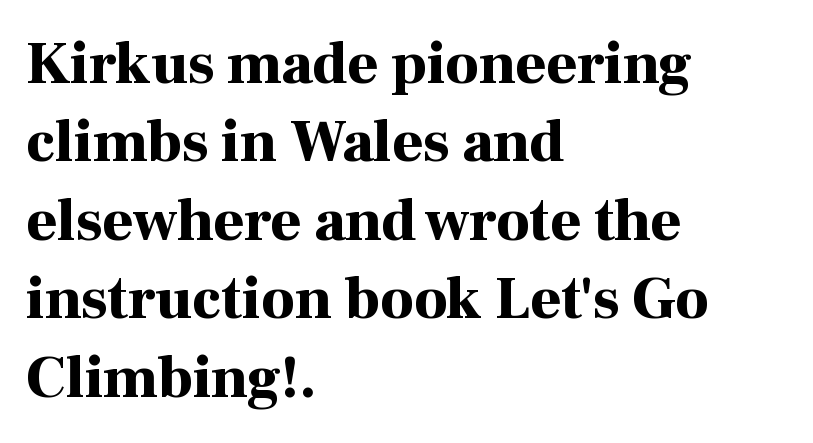
{"serif": "yes", "italic": "no", "bold": "yes", "weight": "bold", "width": "normal", "stroke_contrast": "high", "x_height": "medium", "monospaced": "no", "underline": "no", "align": "left", "line_spacing": "normal", "line_spacing_ratio": 1.33, "letter_spacing": "normal", "letter_spacing_em": 0.0, "glyph_px": 59}
